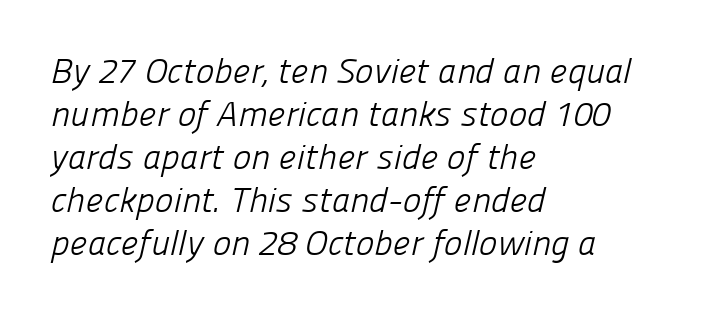
The image shows 35 px light sans-serif type; set left-aligned, line spacing 1.23x, normal letter spacing, not underlined; low stroke contrast and a medium x-height.
